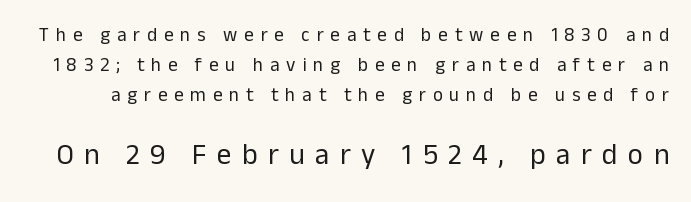
Q: Is the text bold? A: No.
Q: Is the text italic (slanted)? A: No, it is upright.
Q: Is the typeface a serif or a sans-serif typeface? A: Sans-serif.
Q: Is the text underlined? A: No.
Q: Is the spacing between letters normal or unusually wide? A: Unusually wide.
Q: Is the spacing between lines tight, normal or loose? A: Normal.
Q: Which block of text is set in a larger size, the first (top) or the second (bottom)? A: The second (bottom) one.
Q: Width (condensed, normal, or wide)? A: Normal.
Q: Stroke contrast? A: Low.
Q: x-height? A: Medium.
Q: Monospaced? A: No.
